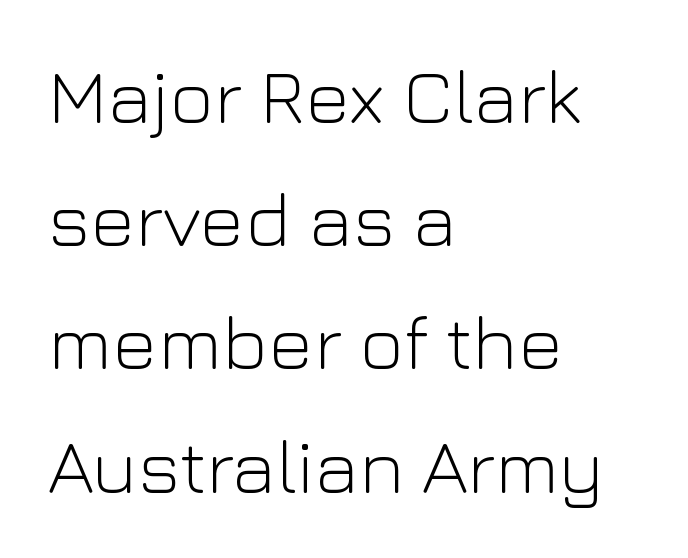
{"serif": "no", "italic": "no", "bold": "no", "weight": "light", "width": "normal", "stroke_contrast": "low", "x_height": "medium", "monospaced": "no", "underline": "no", "align": "left", "line_spacing": "normal", "line_spacing_ratio": 1.6, "letter_spacing": "normal", "letter_spacing_em": 0.0, "glyph_px": 77}
